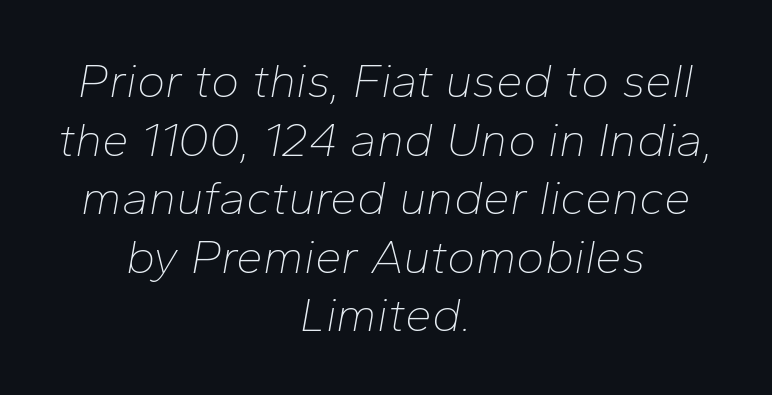
Q: Is the text bold? A: No.
Q: Is the text italic (slanted)? A: Yes, it leans right by about 10 degrees.
Q: Is the text underlined? A: No.
Q: How is the paragraph aligned? A: Centered.
Q: Is the spacing between letters normal or unusually wide? A: Normal.
Q: Width (condensed, normal, or wide)? A: Normal.
Q: Stroke contrast? A: Low.
Q: x-height? A: Medium.
Q: Monospaced? A: No.
